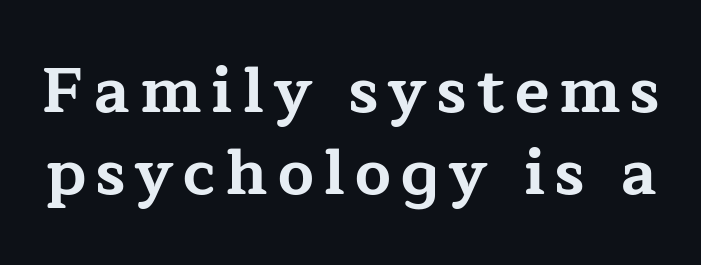
Q: Is the text bold? A: Yes.
Q: Is the text italic (slanted)? A: No, it is upright.
Q: Is the typeface a serif or a sans-serif typeface? A: Serif.
Q: Is the text underlined? A: No.
Q: Is the spacing between lines tight, normal or loose? A: Normal.
Q: Width (condensed, normal, or wide)? A: Wide.
Q: Stroke contrast? A: Low.
Q: x-height? A: Medium.
Q: Monospaced? A: No.
